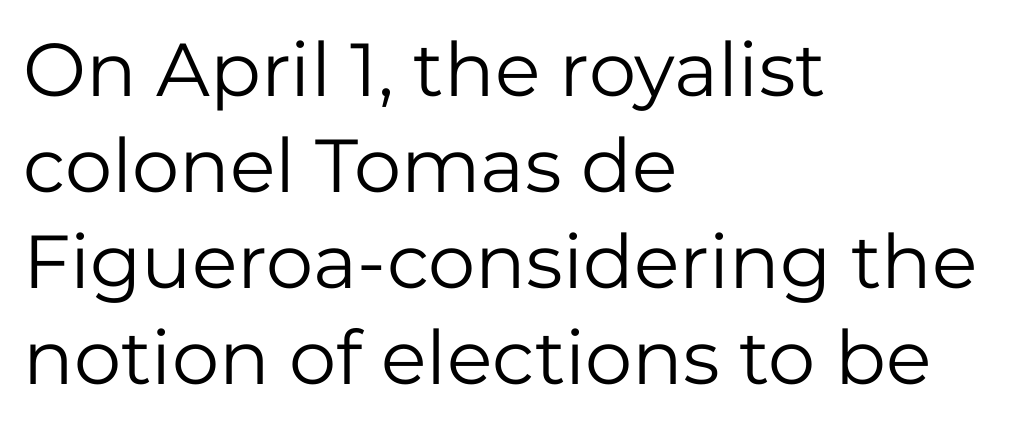
Vertical spacing — default. You could not count columns in this text — the font is proportionally spaced. The type family on display is of the sans-serif kind. The characters are drawn with everyday or finer stroke widths.
